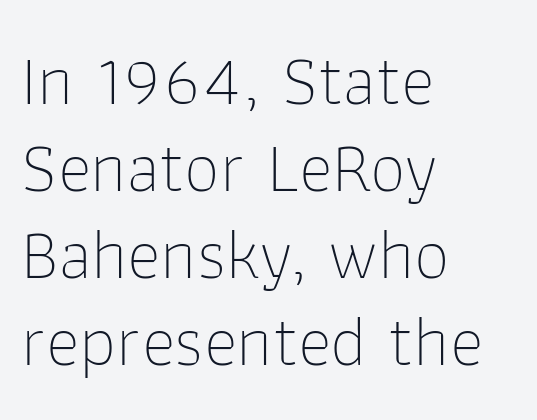
{"serif": "no", "italic": "no", "bold": "no", "weight": "thin", "width": "normal", "stroke_contrast": "low", "x_height": "medium", "monospaced": "no", "underline": "no", "align": "left", "line_spacing_ratio": 1.21, "letter_spacing": "normal", "letter_spacing_em": 0.0, "glyph_px": 72}
